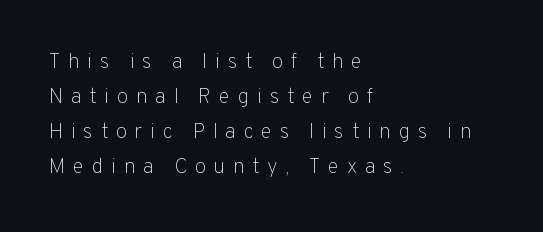
Letters rest on an invisible, unmarked baseline. Glyph-to-glyph distance is far greater than everyday printed text. Is there much room between lines? A standard amount, neither cramped nor airy. Which margin do the lines hug? The left one — the right edge is uneven. Is the stroke heavy? The answer is a plain regular-or-lighter.
